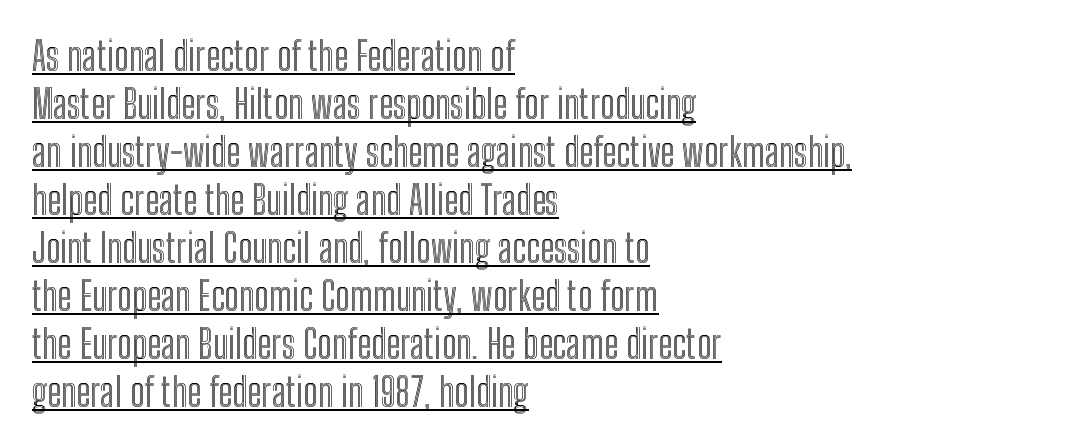
{"italic": "no", "width": "condensed", "x_height": "medium", "monospaced": "no", "underline": "yes", "align": "left", "line_spacing_ratio": 1.23, "letter_spacing": "normal", "letter_spacing_em": 0.0, "glyph_px": 39}
